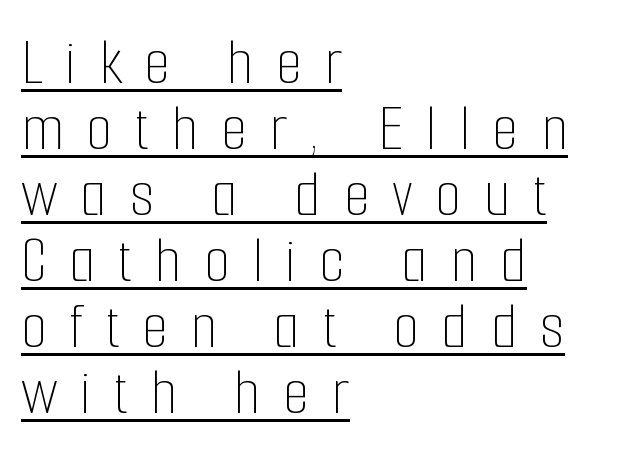
Q: Is the text bold? A: No.
Q: Is the text italic (slanted)? A: No, it is upright.
Q: Is the text underlined? A: Yes.
Q: How is the paragraph aligned? A: Left-aligned.
Q: Is the spacing between letters normal or unusually wide? A: Unusually wide.
Q: Is the spacing between lines tight, normal or loose? A: Tight.
Q: Width (condensed, normal, or wide)? A: Condensed.
Q: Stroke contrast? A: Low.
Q: x-height? A: Medium.
Q: Monospaced? A: No.
